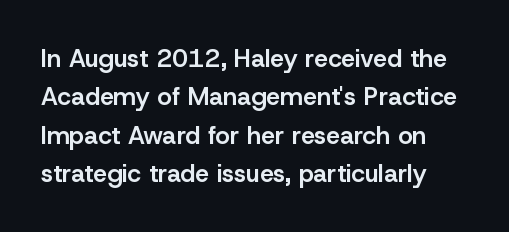
Here the glyphs are tracked normally, forming tight word shapes. Leading: standard. A bit beefed up — I'd call it semibold rather than bold. Notice how the stems are strictly vertical — no italics here. Lines of text with bare space underneath.
